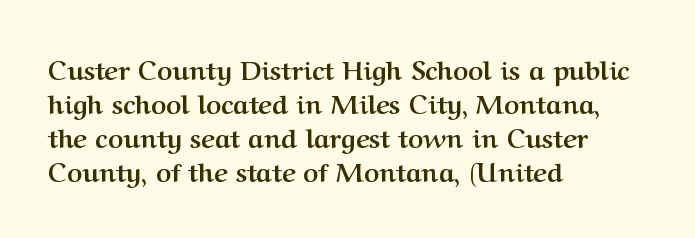
{"italic": "no", "bold": "yes", "underline": "no", "align": "left", "line_spacing": "normal", "line_spacing_ratio": 1.31, "letter_spacing": "normal", "letter_spacing_em": 0.0, "glyph_px": 26}
